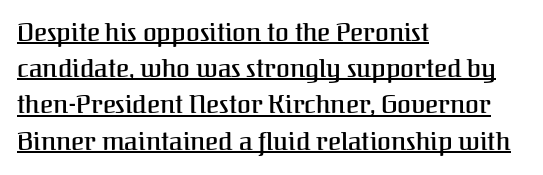
Teacher's note: observe the even left margin — that is flush-left alignment. There is no visible air inserted between adjacent glyphs. Upright lettering throughout. Horizontal bands of white between lines are of average thickness. The sample's only ornament is a line tracing under the words.
